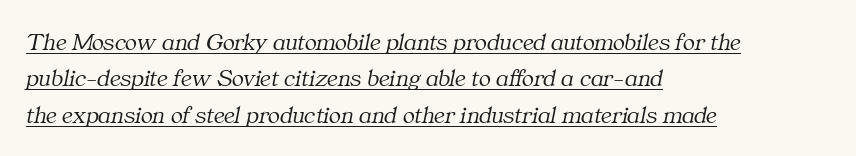
Q: Is the text bold? A: No.
Q: Is the text italic (slanted)? A: Yes, it leans right by about 11 degrees.
Q: Is the text underlined? A: Yes.
Q: How is the paragraph aligned? A: Left-aligned.
Q: Is the spacing between letters normal or unusually wide? A: Normal.
Q: Is the spacing between lines tight, normal or loose? A: Normal.
